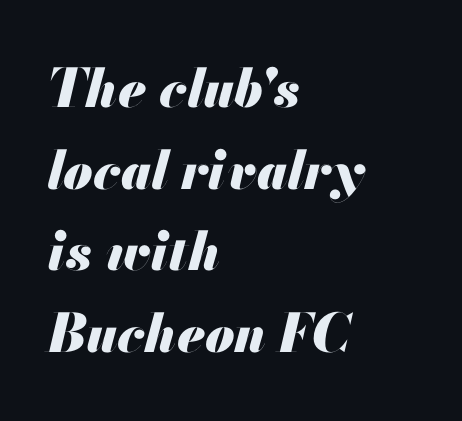
Q: Is the text bold? A: Yes.
Q: Is the text italic (slanted)? A: Yes, it leans right by about 13 degrees.
Q: Is the text underlined? A: No.
Q: How is the paragraph aligned? A: Left-aligned.
Q: Is the spacing between letters normal or unusually wide? A: Normal.
Q: Is the spacing between lines tight, normal or loose? A: Normal.
Q: Width (condensed, normal, or wide)? A: Normal.
Q: Stroke contrast? A: Medium.
Q: x-height? A: Small.
Q: Monospaced? A: No.
